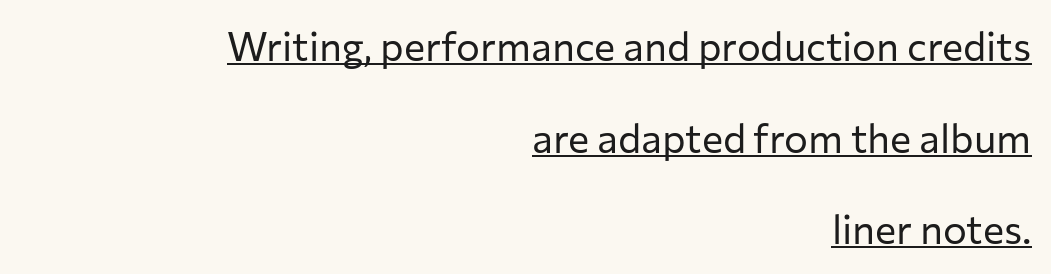
Q: Is the text bold? A: No.
Q: Is the text italic (slanted)? A: No, it is upright.
Q: Is the typeface a serif or a sans-serif typeface? A: Sans-serif.
Q: Is the text underlined? A: Yes.
Q: How is the paragraph aligned? A: Right-aligned.
Q: Is the spacing between letters normal or unusually wide? A: Normal.
Q: Is the spacing between lines tight, normal or loose? A: Loose.
Q: Width (condensed, normal, or wide)? A: Normal.
Q: Stroke contrast? A: Low.
Q: x-height? A: Medium.
Q: Monospaced? A: No.
